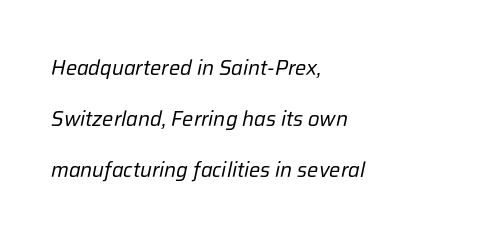
The image shows 21 px text type, italic (leaning right); set left-aligned, loose line spacing (2.42x), normal letter spacing, not underlined.
